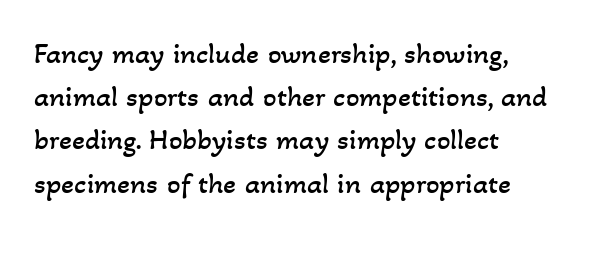
The image shows 30 px regular-weight type; set left-aligned, normal line spacing (1.44x), normal letter spacing, not underlined; low stroke contrast and a small x-height.
